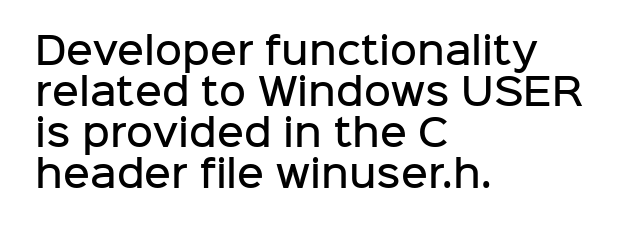
The letters stand straight up with perfectly vertical stems. Underline: absent. The type is set solid horizontally, with unmodified tracking. You could not count columns in this text — the font is proportionally spaced. A bit beefed up — I'd call it semibold rather than bold.
